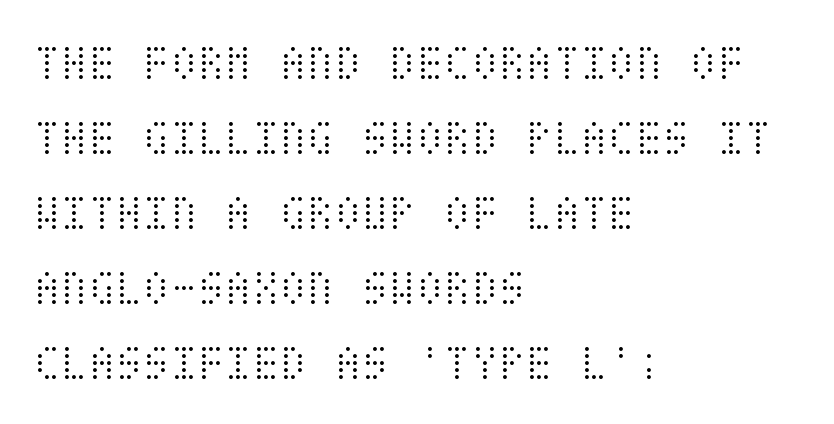
The image shows 50 px light, condensed type, upright; set left-aligned, normal line spacing (1.5x), normal letter spacing, not underlined; medium stroke contrast and a large x-height.
